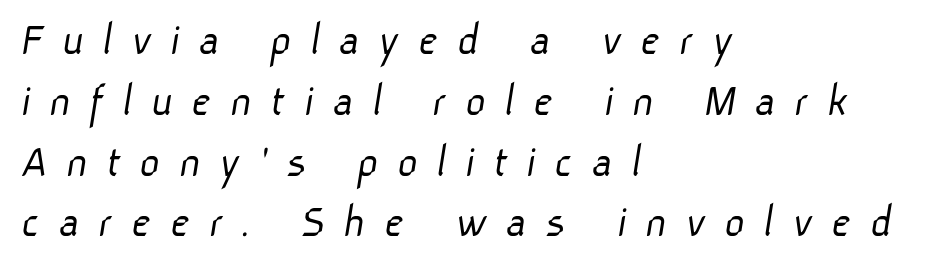
{"serif": "no", "bold": "no", "weight": "light", "width": "normal", "stroke_contrast": "low", "x_height": "medium", "monospaced": "no", "underline": "no", "align": "left", "line_spacing_ratio": 1.24, "letter_spacing": "wide", "letter_spacing_em": 0.38, "glyph_px": 49}
